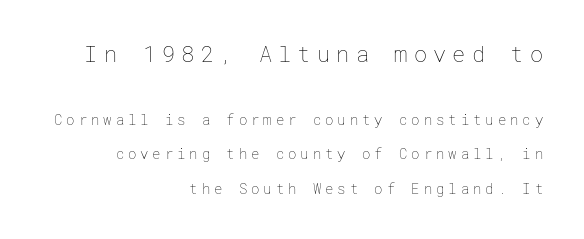
Q: Is the text bold? A: No.
Q: Is the text italic (slanted)? A: No, it is upright.
Q: Is the text underlined? A: No.
Q: How is the paragraph aligned? A: Right-aligned.
Q: Is the spacing between letters normal or unusually wide? A: Unusually wide.
Q: Is the spacing between lines tight, normal or loose? A: Loose.
Q: Which block of text is set in a larger size, the first (top) or the second (bottom)? A: The first (top) one.
